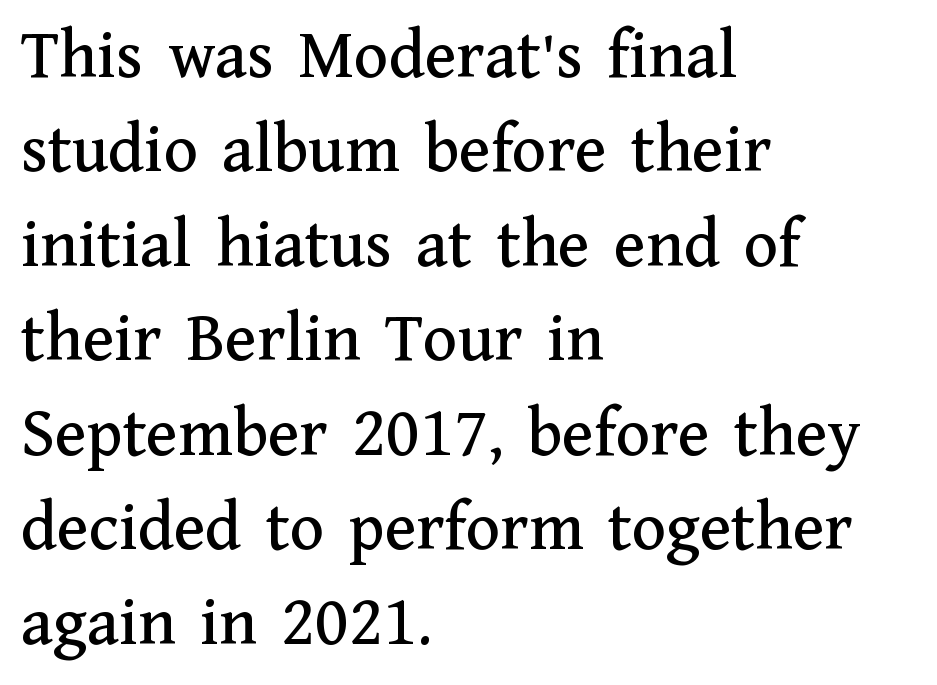
The image shows 71 px serif type, upright; set left-aligned, normal line spacing (1.33x), normal letter spacing, not underlined; medium stroke contrast and a medium x-height.
